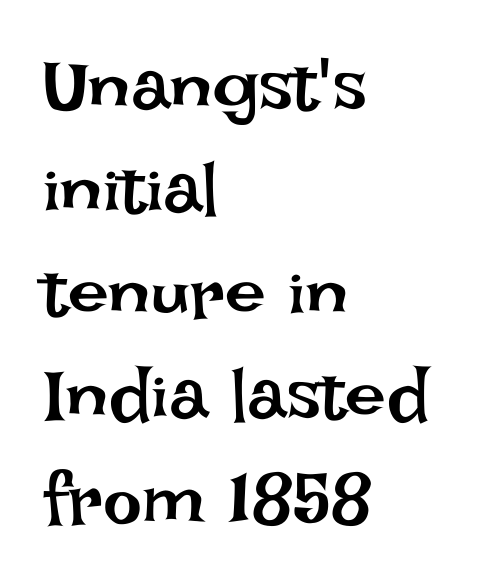
Q: Is the text bold? A: No.
Q: Is the text italic (slanted)? A: No, it is upright.
Q: Is the text underlined? A: No.
Q: How is the paragraph aligned? A: Left-aligned.
Q: Is the spacing between letters normal or unusually wide? A: Normal.
Q: Is the spacing between lines tight, normal or loose? A: Normal.
Q: Width (condensed, normal, or wide)? A: Normal.
Q: Stroke contrast? A: Low.
Q: x-height? A: Large.
Q: Monospaced? A: No.
